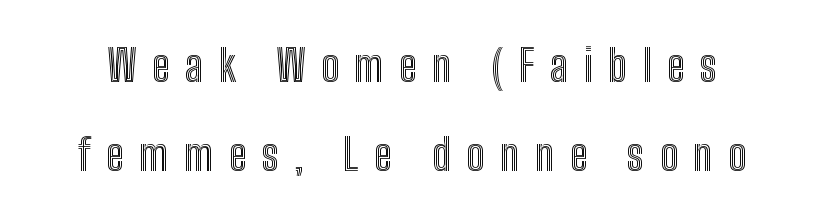
Q: Is the text italic (slanted)? A: No, it is upright.
Q: Is the text underlined? A: No.
Q: Is the spacing between letters normal or unusually wide? A: Unusually wide.
Q: Is the spacing between lines tight, normal or loose? A: Loose.
Q: Width (condensed, normal, or wide)? A: Condensed.
Q: x-height? A: Medium.
Q: Monospaced? A: No.
